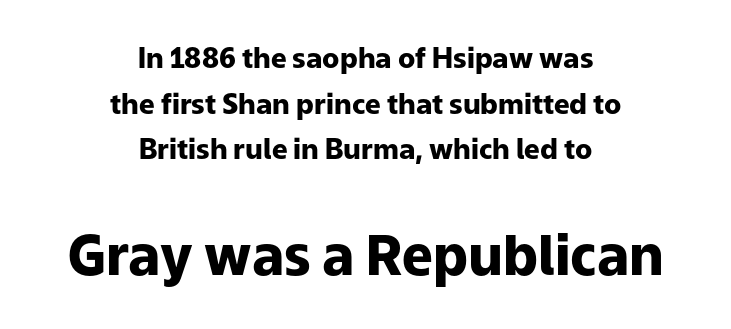
{"serif": "no", "italic": "no", "bold": "yes", "weight": "heavy", "width": "normal", "stroke_contrast": "low", "x_height": "medium", "monospaced": "no", "underline": "no", "align": "center", "line_spacing": "normal", "line_spacing_ratio": 1.63, "letter_spacing": "normal", "letter_spacing_em": 0.0, "larger_block": "second", "size_ratio": 1.96, "glyph_px": 55}
